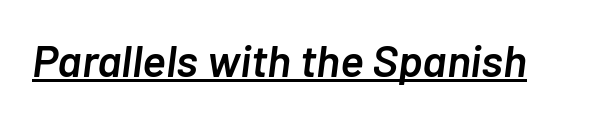
In terms of weight, the rendering is demibold, just under bold. The words here are underlined. Spacing verdict: proportional, widths tailored to each character. Is the type slanted? Yes — the strokes lean at a clear angle. Each word holds together tightly as a unit, with standard inter-letter gaps.
